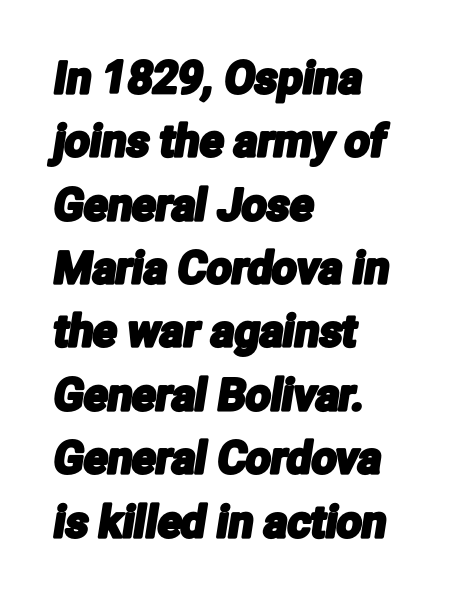
{"serif": "no", "width": "condensed", "stroke_contrast": "low", "x_height": "medium", "monospaced": "no", "underline": "no", "align": "left", "line_spacing": "normal", "line_spacing_ratio": 1.44, "letter_spacing": "normal", "letter_spacing_em": 0.0, "glyph_px": 44}
